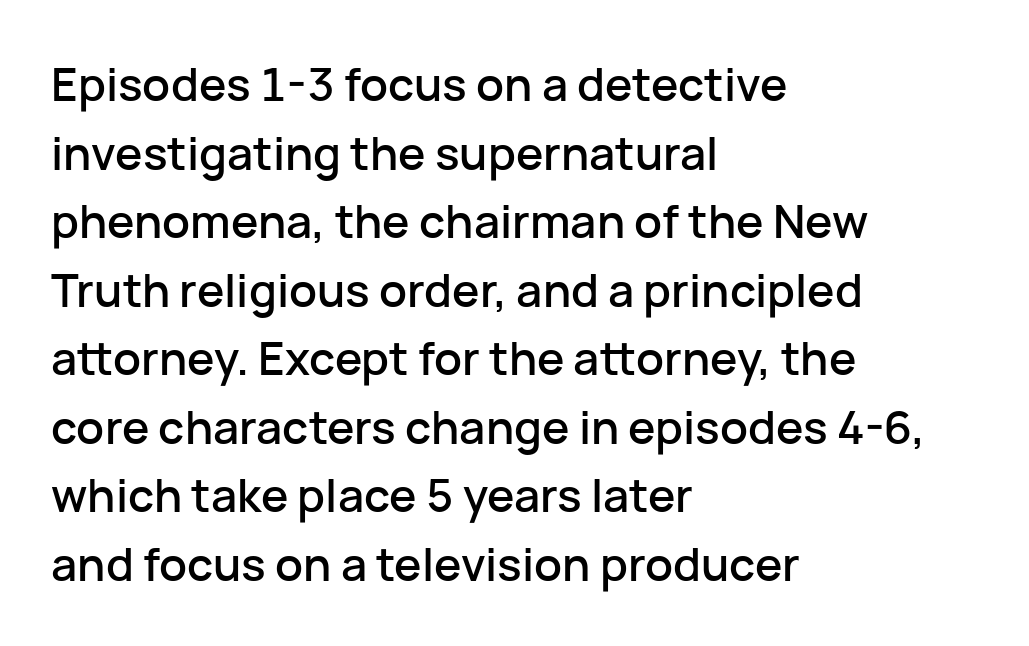
Q: Is the text italic (slanted)? A: No, it is upright.
Q: Is the typeface a serif or a sans-serif typeface? A: Sans-serif.
Q: Is the text underlined? A: No.
Q: How is the paragraph aligned? A: Left-aligned.
Q: Is the spacing between letters normal or unusually wide? A: Normal.
Q: Is the spacing between lines tight, normal or loose? A: Normal.
Q: Width (condensed, normal, or wide)? A: Normal.
Q: Stroke contrast? A: Low.
Q: x-height? A: Medium.
Q: Monospaced? A: No.
